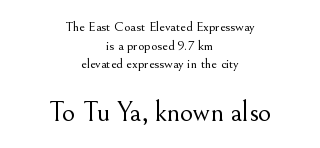
The image shows 28 px light serif type, upright; set centered, normal line spacing (1.33x), normal letter spacing, not underlined; the second (bottom) block is 2.0x larger; medium stroke contrast and a small x-height.
